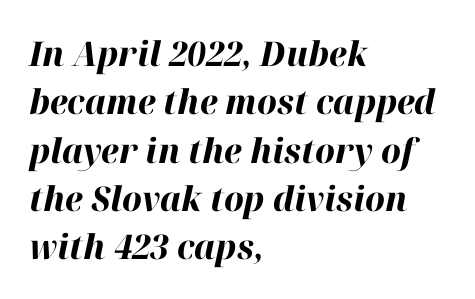
The image shows 34 px bold type, italic (leaning right); set left-aligned, normal line spacing (1.42x), normal letter spacing, not underlined; high stroke contrast and a medium x-height.
